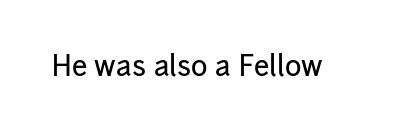
The image shows 28 px sans-serif type, upright; set normal letter spacing, not underlined; low stroke contrast and a medium x-height.
